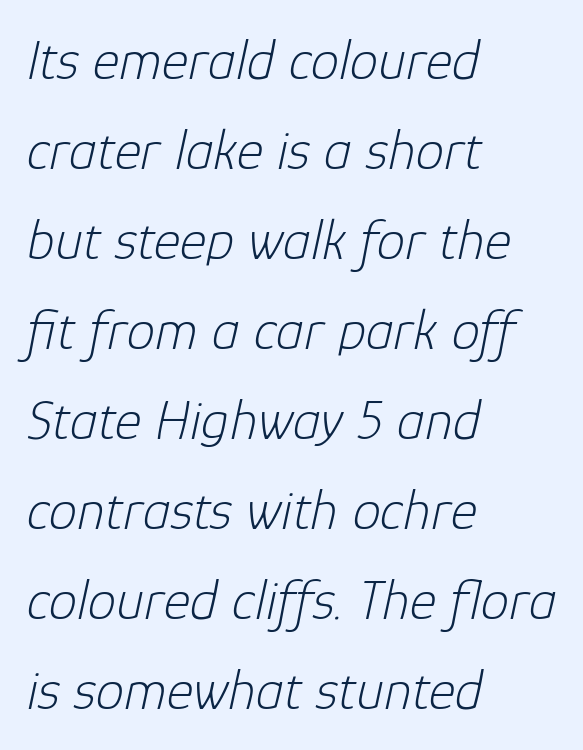
The image shows 57 px light type, italic (leaning right); set left-aligned, normal line spacing (1.58x), normal letter spacing, not underlined; low stroke contrast and a medium x-height.
